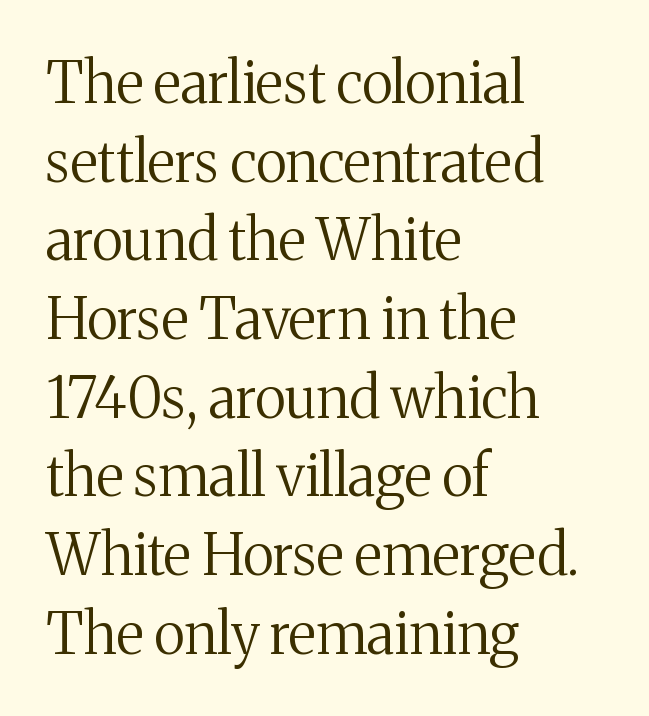
{"serif": "yes", "italic": "no", "bold": "no", "weight": "regular", "width": "normal", "stroke_contrast": "medium", "x_height": "medium", "monospaced": "no", "underline": "no", "align": "left", "line_spacing": "normal", "line_spacing_ratio": 1.38, "letter_spacing": "normal", "letter_spacing_em": 0.0, "glyph_px": 57}
